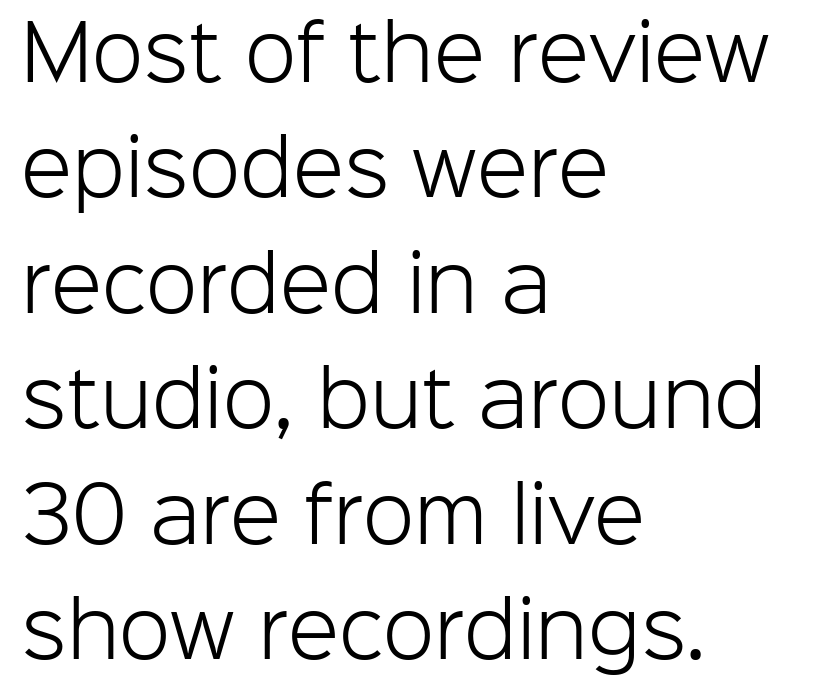
Visually the block forms a straight wall on the left and a jagged coastline on the right. The rendering shows plain stroke endings on the letterforms — a sans-serif design. The block of text has a typical density, with ordinary space between rows. Compared with typical body copy, the letter spacing here is the same. No heavy texture on the line: the type isn't bold.
